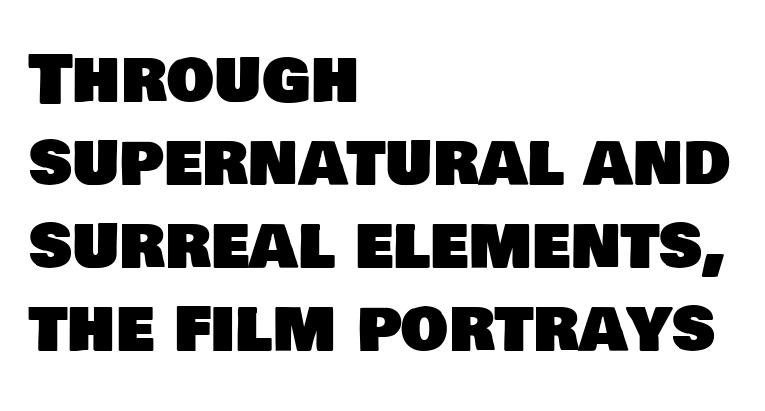
Typographically, this falls in the sans-serif category. Nothing unusual about the tracking: characters are spaced as the font intends. Letters rest on an invisible, unmarked baseline. Character widths vary here, with narrow letters taking less room than wide ones.
